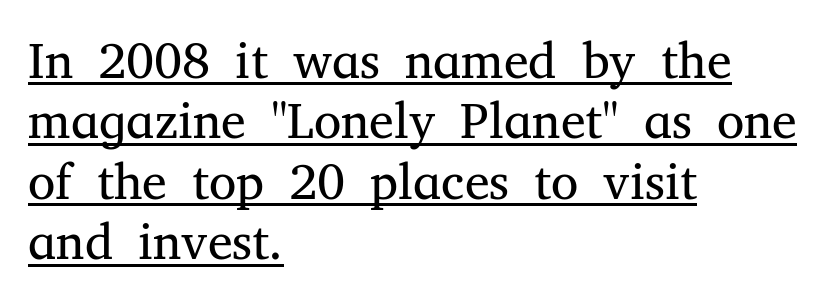
The image shows 50 px regular-weight serif type, upright; set left-aligned, line spacing 1.21x, normal letter spacing, underlined; medium stroke contrast and a medium x-height.
